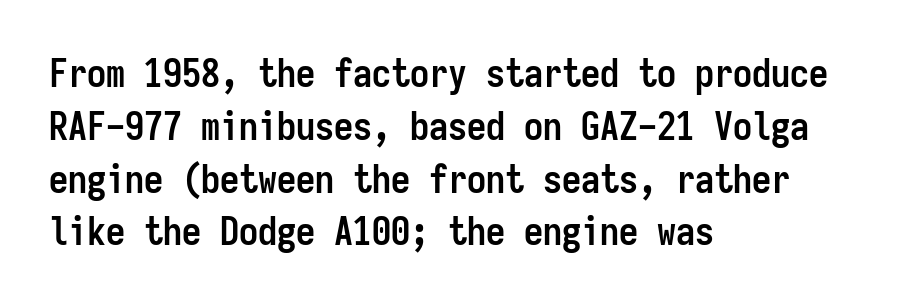
The image shows 38 px semibold, condensed sans-serif type, upright, monospaced; set left-aligned, normal line spacing (1.39x), normal letter spacing, not underlined; low stroke contrast and a medium x-height.
